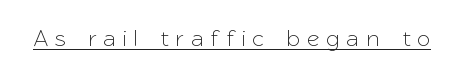
Look at the tracking — it's clearly loosened, letters drifting apart. Caption: lettering with a line underneath. When letters stand straight like this, we call the style roman or upright.
